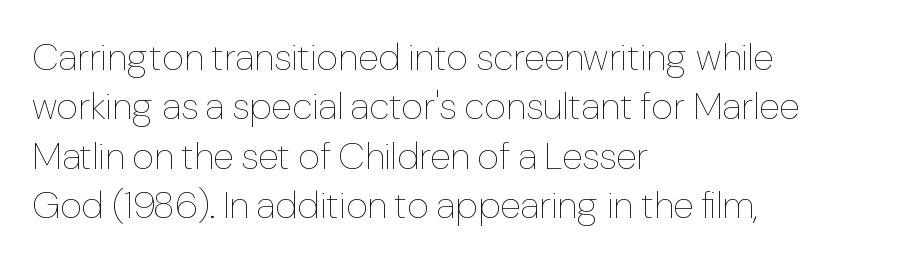
Q: Is the text bold? A: No.
Q: Is the text italic (slanted)? A: No, it is upright.
Q: Is the text underlined? A: No.
Q: How is the paragraph aligned? A: Left-aligned.
Q: Is the spacing between letters normal or unusually wide? A: Normal.
Q: Is the spacing between lines tight, normal or loose? A: Normal.
Q: Width (condensed, normal, or wide)? A: Normal.
Q: Stroke contrast? A: Low.
Q: x-height? A: Medium.
Q: Monospaced? A: No.
